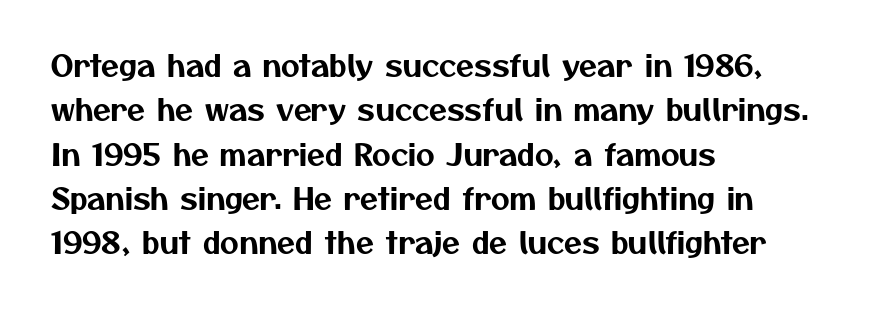
The image shows 29 px sans-serif type; set left-aligned, normal line spacing (1.53x), normal letter spacing, not underlined; medium stroke contrast and a medium x-height.
